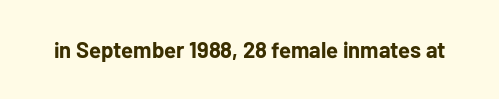
Q: Is the text bold? A: Yes.
Q: Is the text italic (slanted)? A: No, it is upright.
Q: Is the text underlined? A: No.
Q: Is the spacing between letters normal or unusually wide? A: Normal.
